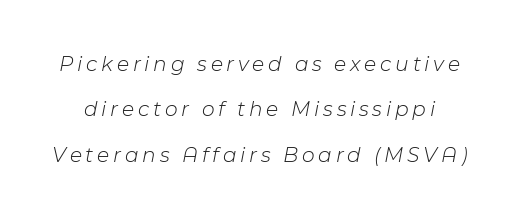
The image shows 22 px text type, italic (leaning right); set loose line spacing (2.06x), not underlined.
